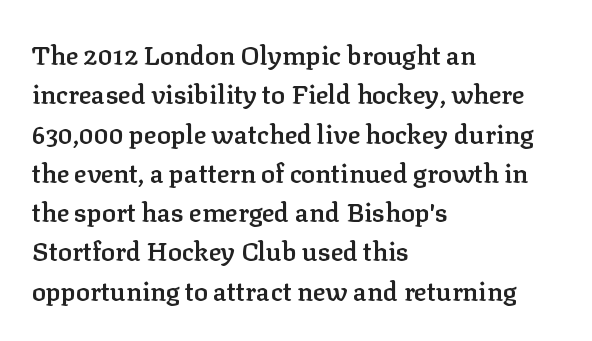
Layout note: lines flush left. The rendering uses a moderate line-height, typical for paragraphs. The typography opts for an upright posture over an oblique one. Weight check: semibold — heavier than regular, not quite bold. The area under the type is left untouched.
